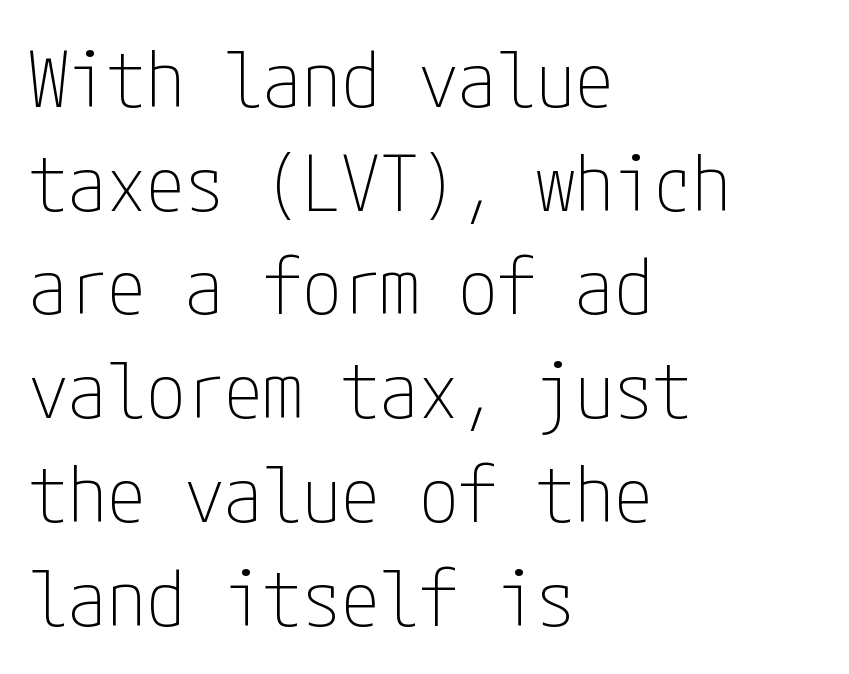
Q: Is the text bold? A: No.
Q: Is the text italic (slanted)? A: No, it is upright.
Q: Is the typeface a serif or a sans-serif typeface? A: Sans-serif.
Q: Is the text underlined? A: No.
Q: How is the paragraph aligned? A: Left-aligned.
Q: Is the spacing between letters normal or unusually wide? A: Normal.
Q: Is the spacing between lines tight, normal or loose? A: Normal.
Q: Width (condensed, normal, or wide)? A: Condensed.
Q: Stroke contrast? A: Low.
Q: x-height? A: Medium.
